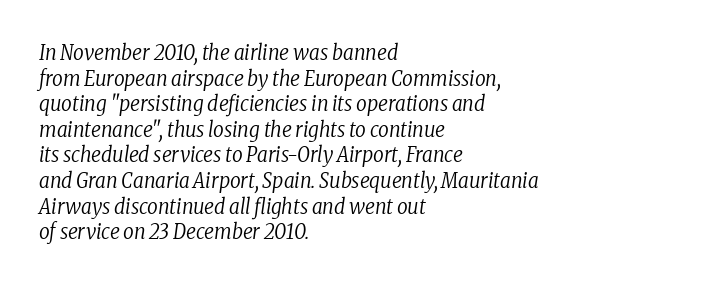
Q: Is the text bold? A: No.
Q: Is the text italic (slanted)? A: Yes, it leans right by about 8 degrees.
Q: Is the text underlined? A: No.
Q: How is the paragraph aligned? A: Left-aligned.
Q: Is the spacing between letters normal or unusually wide? A: Normal.
